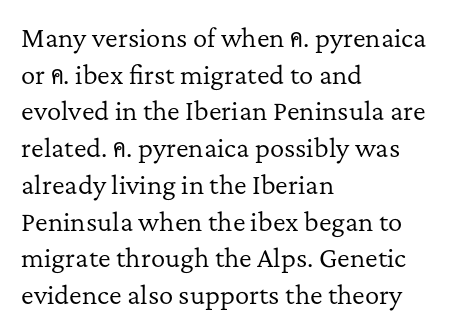
Standard letterfit; no display-style spreading of the glyphs. No chunkiness to these letters — they're not bold. This is roman type, the default non-slanted kind. Does the copy run flush right? No — it runs flush left.
